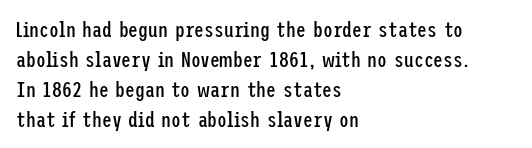
The image shows 22 px text type, upright; set left-aligned, normal line spacing (1.36x), normal letter spacing, not underlined.
